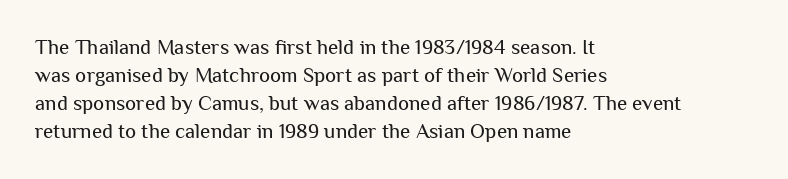
Q: Is the text bold? A: No.
Q: Is the text italic (slanted)? A: No, it is upright.
Q: Is the text underlined? A: No.
Q: How is the paragraph aligned? A: Left-aligned.
Q: Is the spacing between letters normal or unusually wide? A: Normal.
Q: Is the spacing between lines tight, normal or loose? A: Normal.
